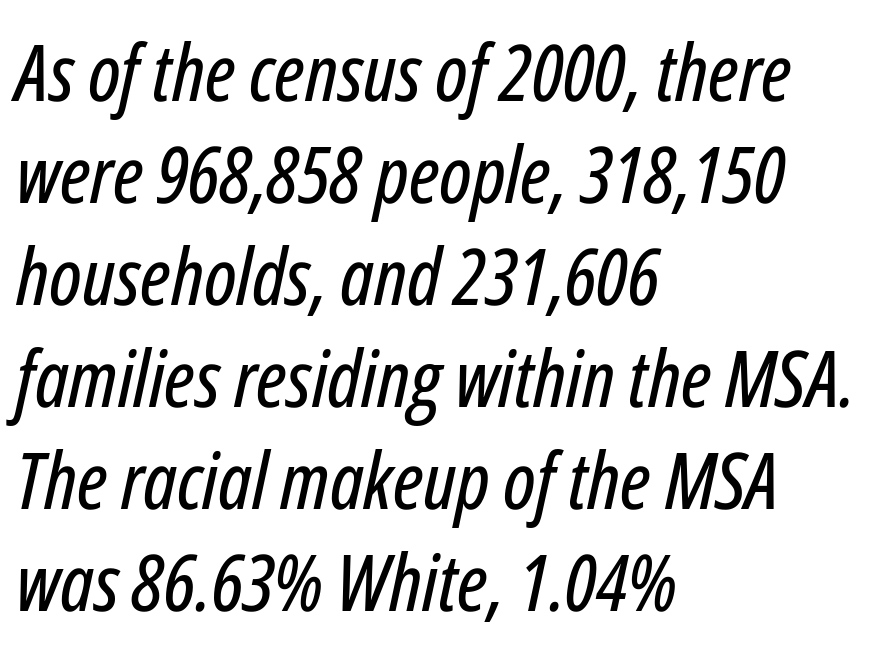
The image shows 79 px condensed type, italic (leaning right); set left-aligned, normal line spacing (1.29x), normal letter spacing, not underlined; low stroke contrast and a medium x-height.
